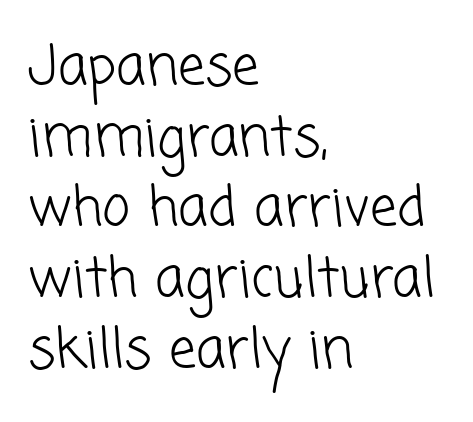
{"serif": "no", "bold": "no", "weight": "light", "width": "normal", "stroke_contrast": "low", "x_height": "medium", "monospaced": "no", "underline": "no", "align": "left", "line_spacing": "normal", "line_spacing_ratio": 1.31, "letter_spacing": "normal", "letter_spacing_em": 0.0, "glyph_px": 54}
